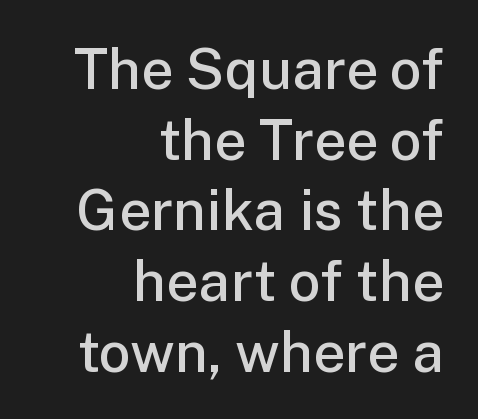
You can tell from the bare stems that sans-serif type was used. The gap between lines stays unmarked. Where is the straight margin? On the right. Compared with typical body copy, the letter spacing here is the same.
